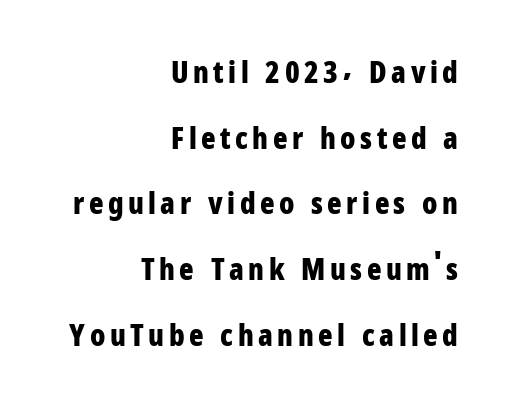
Q: Is the text bold? A: Yes.
Q: Is the text italic (slanted)? A: No, it is upright.
Q: Is the typeface a serif or a sans-serif typeface? A: Sans-serif.
Q: Is the text underlined? A: No.
Q: How is the paragraph aligned? A: Right-aligned.
Q: Is the spacing between lines tight, normal or loose? A: Loose.
Q: Width (condensed, normal, or wide)? A: Condensed.
Q: Stroke contrast? A: Low.
Q: x-height? A: Medium.
Q: Monospaced? A: No.
